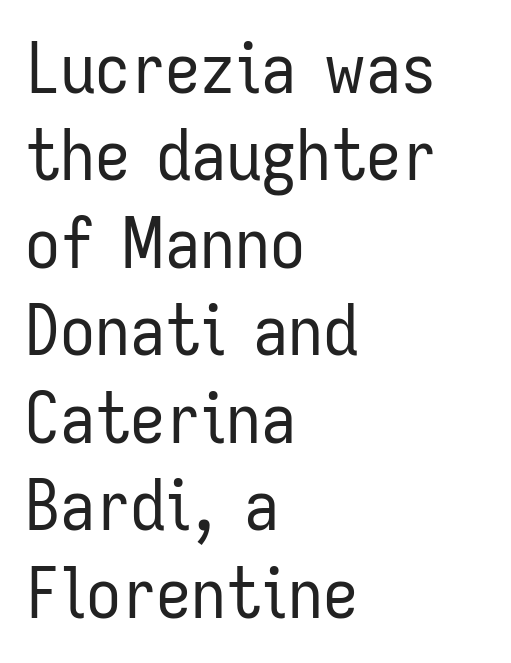
{"serif": "no", "italic": "no", "bold": "no", "weight": "regular", "width": "condensed", "stroke_contrast": "low", "x_height": "medium", "monospaced": "no", "underline": "no", "align": "left", "line_spacing": "normal", "line_spacing_ratio": 1.25, "letter_spacing": "normal", "letter_spacing_em": 0.0, "glyph_px": 70}
